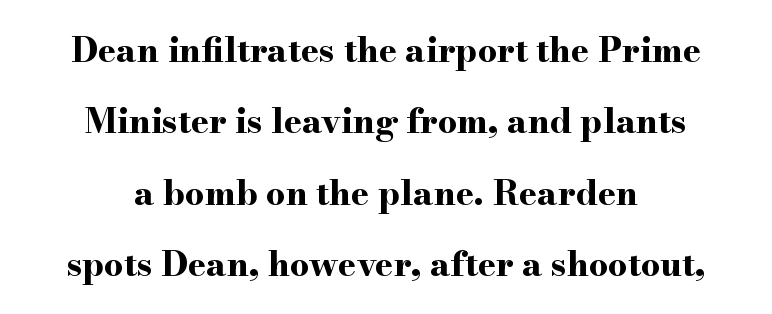
The image shows 34 px bold, wide serif type, upright; set centered, loose line spacing (2.1x), normal letter spacing, not underlined; high stroke contrast and a small x-height.
